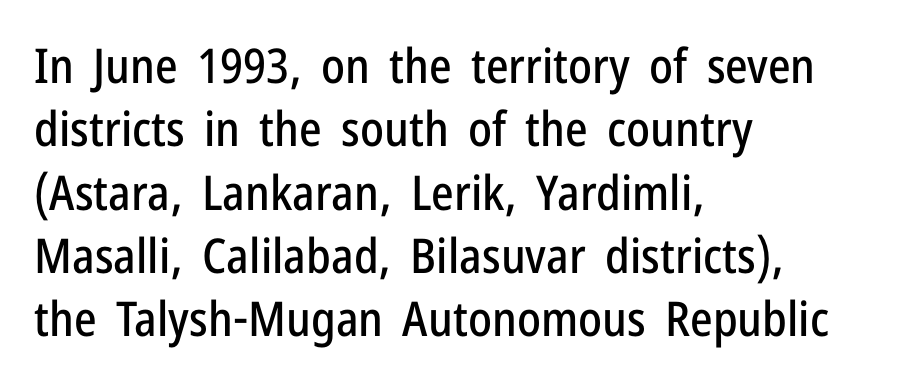
{"serif": "no", "italic": "no", "width": "condensed", "stroke_contrast": "low", "x_height": "medium", "monospaced": "no", "underline": "no", "align": "left", "line_spacing": "normal", "line_spacing_ratio": 1.32, "letter_spacing": "normal", "letter_spacing_em": 0.0, "glyph_px": 48}
